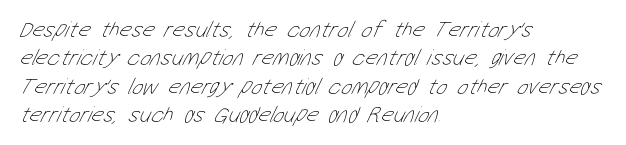
{"bold": "no", "underline": "no", "align": "left", "line_spacing_ratio": 1.23, "letter_spacing": "normal", "letter_spacing_em": 0.0, "glyph_px": 23}
